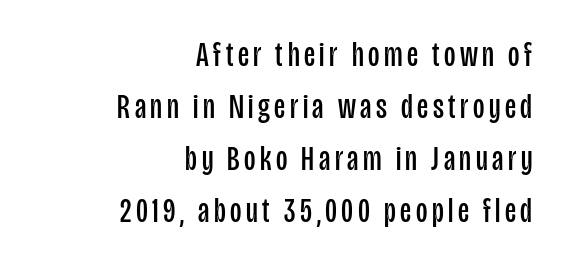
The image shows 35 px regular-weight, condensed sans-serif type, upright; set right-aligned, normal line spacing (1.49x), not underlined; low stroke contrast and a large x-height.
